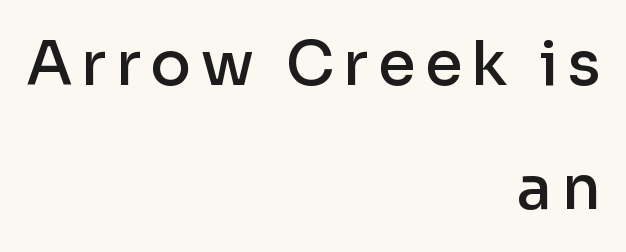
The image shows 61 px semibold sans-serif type, upright; set right-aligned, loose line spacing (2.03x), not underlined; low stroke contrast and a medium x-height.
